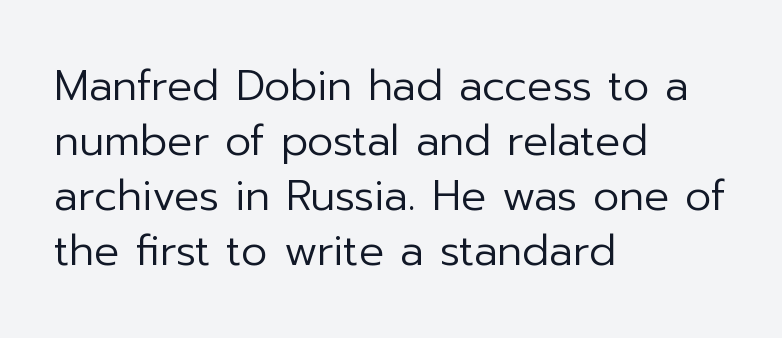
{"serif": "no", "italic": "no", "bold": "no", "weight": "regular", "width": "normal", "stroke_contrast": "low", "x_height": "medium", "monospaced": "no", "underline": "no", "align": "left", "line_spacing": "normal", "line_spacing_ratio": 1.31, "letter_spacing": "normal", "letter_spacing_em": 0.0, "glyph_px": 42}
